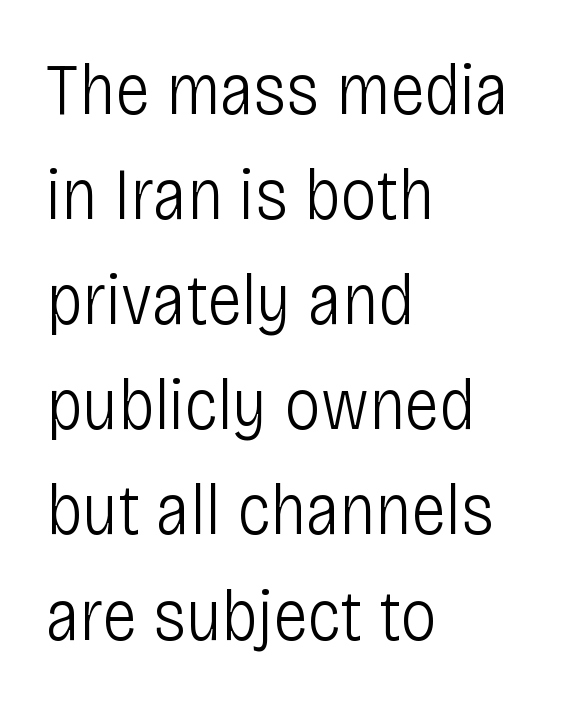
Descenders are the only things crossing below the line. The passage is arranged the way most books set body copy — flush left. The passage shown has conventional tracking throughout. The characters display no serif detailing; their extremities are plain. This is not heavy type; no bold has been used. Vertically, the passage feels balanced, rows spaced as you'd expect.
